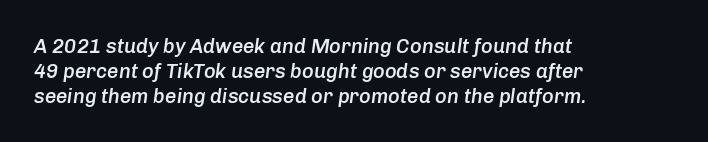
The ragged edge is on the right, which tells us the setting is flush left. Firm but not heavy-handed strokes: this text is semibold. Words float on clear page, feet unadorned. Does extra space separate the letters? No, they use regular spacing. Notice how the stems are inclined rather than vertical — that's the hallmark of italics.
